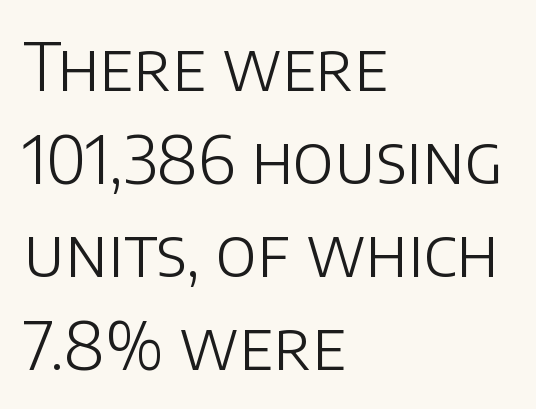
Q: Is the text bold? A: No.
Q: Is the text italic (slanted)? A: No, it is upright.
Q: Is the typeface a serif or a sans-serif typeface? A: Sans-serif.
Q: Is the text underlined? A: No.
Q: How is the paragraph aligned? A: Left-aligned.
Q: Is the spacing between letters normal or unusually wide? A: Normal.
Q: Is the spacing between lines tight, normal or loose? A: Normal.
Q: Width (condensed, normal, or wide)? A: Normal.
Q: Stroke contrast? A: Low.
Q: x-height? A: Large.
Q: Monospaced? A: No.
